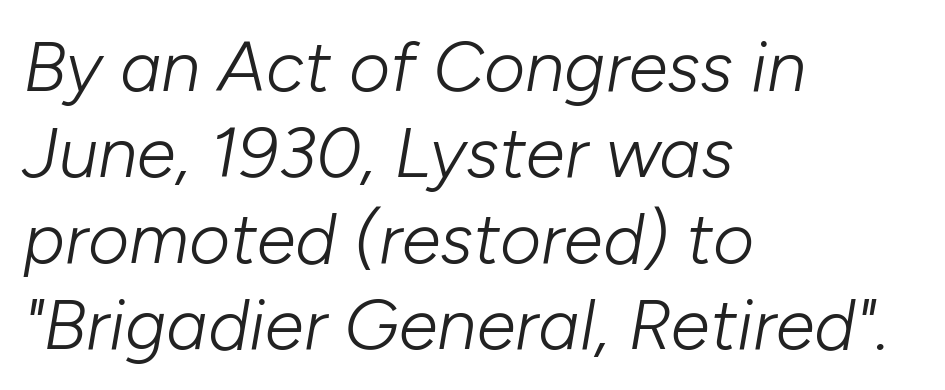
The image shows 71 px light type, italic (leaning right); set left-aligned, line spacing 1.21x, normal letter spacing, not underlined; low stroke contrast and a medium x-height.
